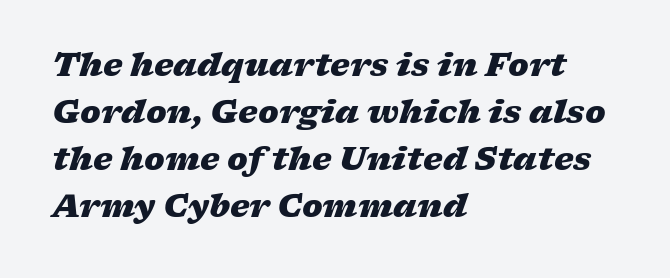
Q: Is the text bold? A: Yes.
Q: Is the text italic (slanted)? A: Yes, it leans right by about 17 degrees.
Q: Is the text underlined? A: No.
Q: How is the paragraph aligned? A: Left-aligned.
Q: Is the spacing between letters normal or unusually wide? A: Normal.
Q: Is the spacing between lines tight, normal or loose? A: Normal.
Q: Width (condensed, normal, or wide)? A: Wide.
Q: Stroke contrast? A: Low.
Q: x-height? A: Medium.
Q: Monospaced? A: No.
